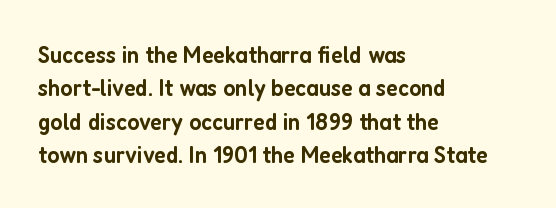
The glyphs have the mass of a demibold cut, below bold. The line-height multiplier appears to be the usual default. Any mark beneath the type? The region is blank. Layout note: lines flush left. Quick note: not italic, upright. The type is set solid horizontally, with unmodified tracking.
